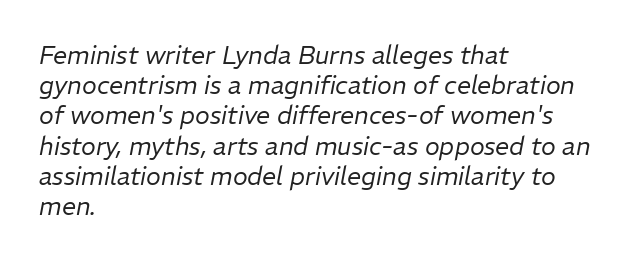
Q: Is the text bold? A: No.
Q: Is the text italic (slanted)? A: Yes, it leans right by about 11 degrees.
Q: Is the text underlined? A: No.
Q: How is the paragraph aligned? A: Left-aligned.
Q: Is the spacing between letters normal or unusually wide? A: Normal.
